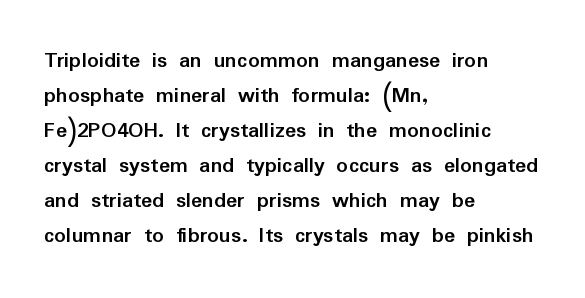
{"italic": "no", "bold": "yes", "underline": "no", "align": "left", "line_spacing": "normal", "line_spacing_ratio": 1.52, "letter_spacing": "normal", "letter_spacing_em": 0.0, "glyph_px": 23}
